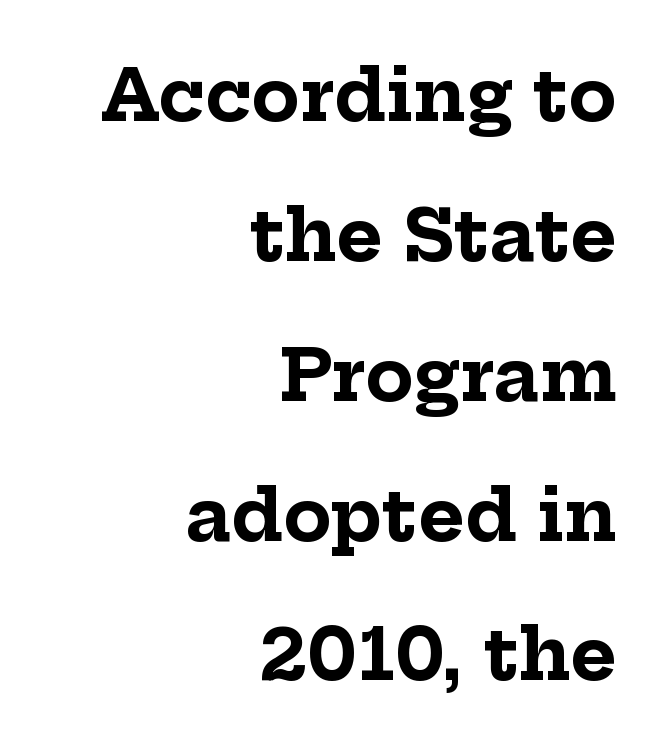
A typesetter would call this zero additional tracking. Does the lettering tilt? It doesn't — this is upright. A bare baseline throughout the passage. The rendering anchors every line to the right-hand side. In terms of letterform style, serifs are clearly present.
